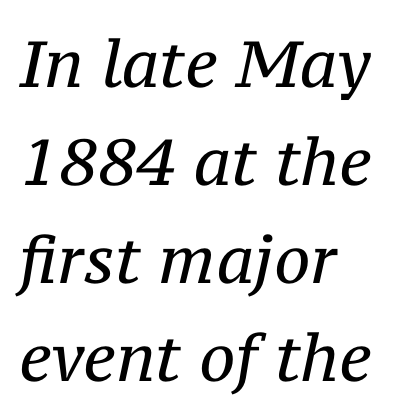
Horizontal bands of white between lines are of average thickness. Does the type have serifs? Yes, each stem ends in a small foot. Quick note: italic. Note the varied advance widths — an 'i' is clearly narrower than an 'm'.
